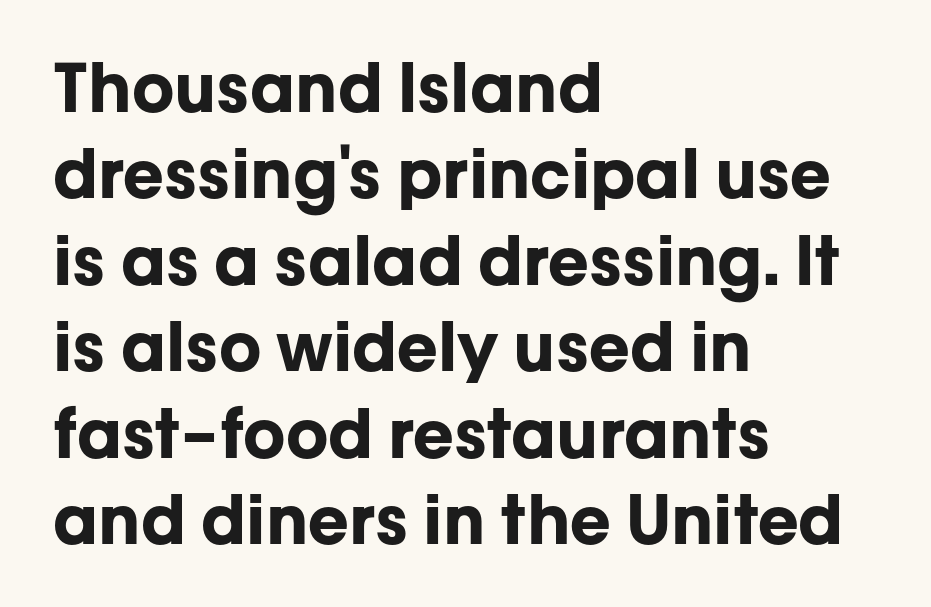
Q: Is the text bold? A: Yes.
Q: Is the text italic (slanted)? A: No, it is upright.
Q: Is the typeface a serif or a sans-serif typeface? A: Sans-serif.
Q: Is the text underlined? A: No.
Q: How is the paragraph aligned? A: Left-aligned.
Q: Is the spacing between letters normal or unusually wide? A: Normal.
Q: Is the spacing between lines tight, normal or loose? A: Normal.
Q: Width (condensed, normal, or wide)? A: Normal.
Q: Stroke contrast? A: Low.
Q: x-height? A: Medium.
Q: Monospaced? A: No.
